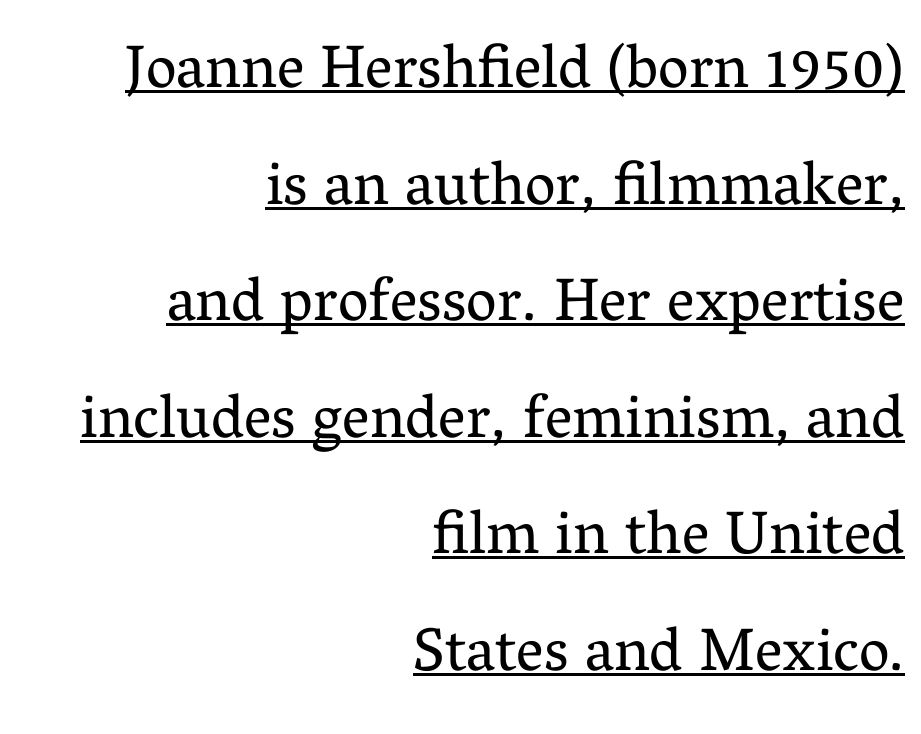
The image shows 61 px regular-weight serif type, upright; set right-aligned, loose line spacing (1.91x), normal letter spacing, underlined; medium stroke contrast and a medium x-height.
